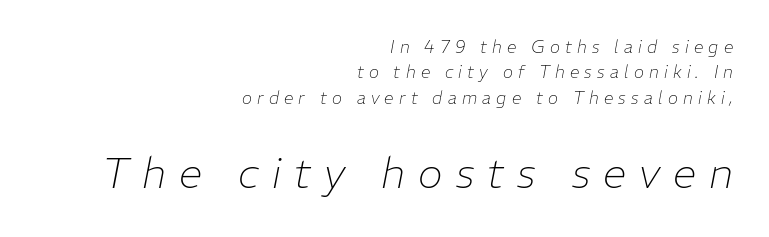
{"italic": "yes", "lean": "right", "slant_degrees": 11, "bold": "no", "weight": "thin", "width": "normal", "stroke_contrast": "low", "x_height": "medium", "monospaced": "no", "underline": "no", "align": "right", "line_spacing": "normal", "line_spacing_ratio": 1.5, "letter_spacing": "wide", "letter_spacing_em": 0.31, "larger_block": "second", "size_ratio": 2.47, "glyph_px": 42}
